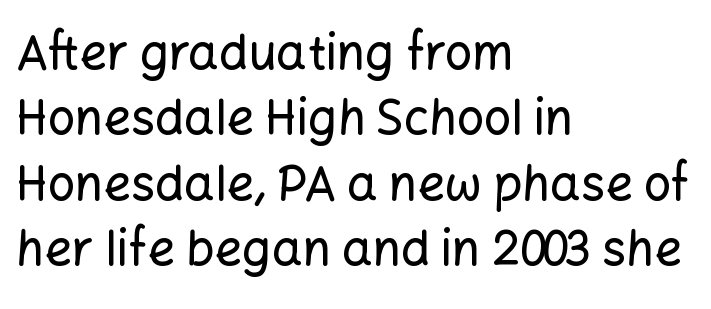
Q: Is the text italic (slanted)? A: No, it is upright.
Q: Is the typeface a serif or a sans-serif typeface? A: Sans-serif.
Q: Is the text underlined? A: No.
Q: How is the paragraph aligned? A: Left-aligned.
Q: Is the spacing between letters normal or unusually wide? A: Normal.
Q: Is the spacing between lines tight, normal or loose? A: Normal.
Q: Width (condensed, normal, or wide)? A: Normal.
Q: Stroke contrast? A: Low.
Q: x-height? A: Medium.
Q: Monospaced? A: No.
